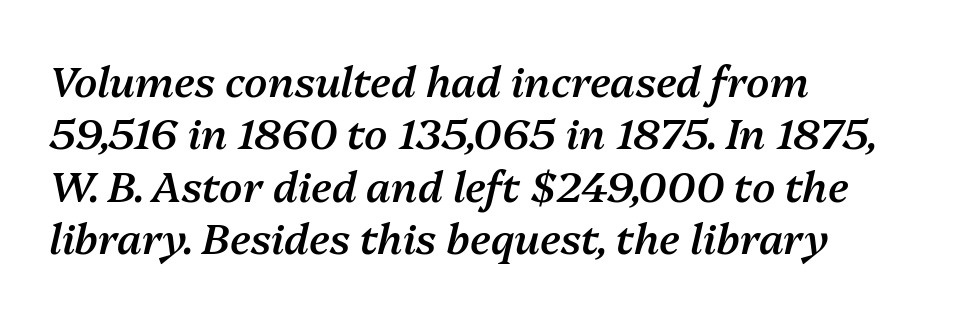
This rendering uses left alignment, leaving the right contour irregular. You could call the tracking neutral — neither tight nor loose. Proportional: the letters do not fall into vertical columns. Style check: oblique. Is the type bold? Partly — it's a semibold, heavier than regular but not fully bold. Interline gaps are of average width in this sample.
